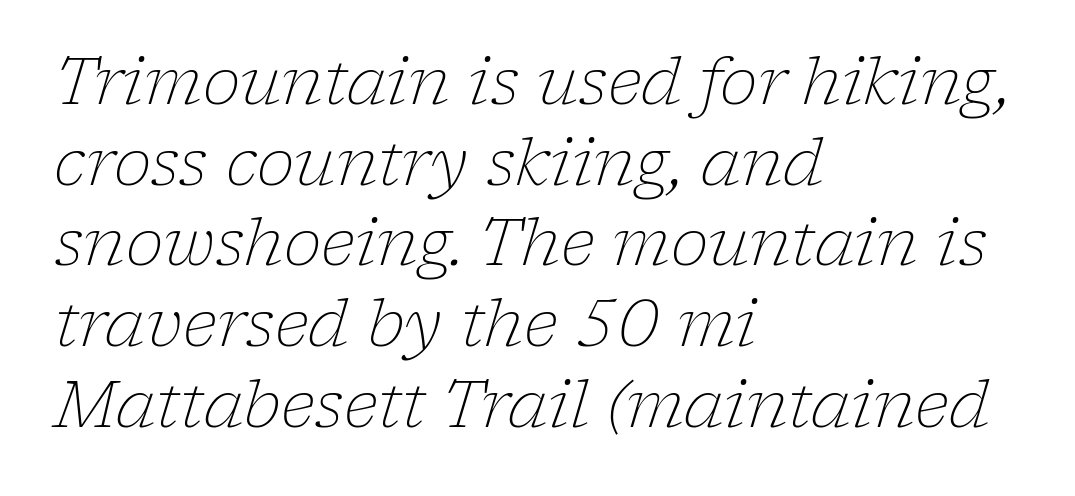
Q: Is the text bold? A: No.
Q: Is the text italic (slanted)? A: Yes, it leans right by about 17 degrees.
Q: Is the typeface a serif or a sans-serif typeface? A: Serif.
Q: Is the text underlined? A: No.
Q: How is the paragraph aligned? A: Left-aligned.
Q: Is the spacing between letters normal or unusually wide? A: Normal.
Q: Is the spacing between lines tight, normal or loose? A: Normal.
Q: Width (condensed, normal, or wide)? A: Normal.
Q: Stroke contrast? A: Low.
Q: x-height? A: Medium.
Q: Monospaced? A: No.
